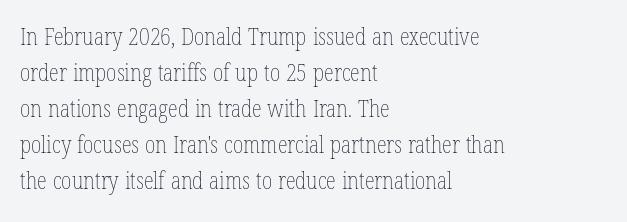
The image shows 23 px text type, upright; set left-aligned, normal line spacing (1.57x), normal letter spacing, not underlined.
